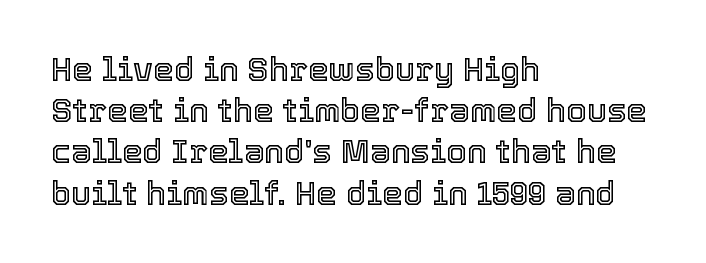
{"italic": "no", "width": "normal", "x_height": "medium", "monospaced": "no", "underline": "no", "align": "left", "line_spacing": "normal", "line_spacing_ratio": 1.25, "letter_spacing": "normal", "letter_spacing_em": 0.0, "glyph_px": 33}
